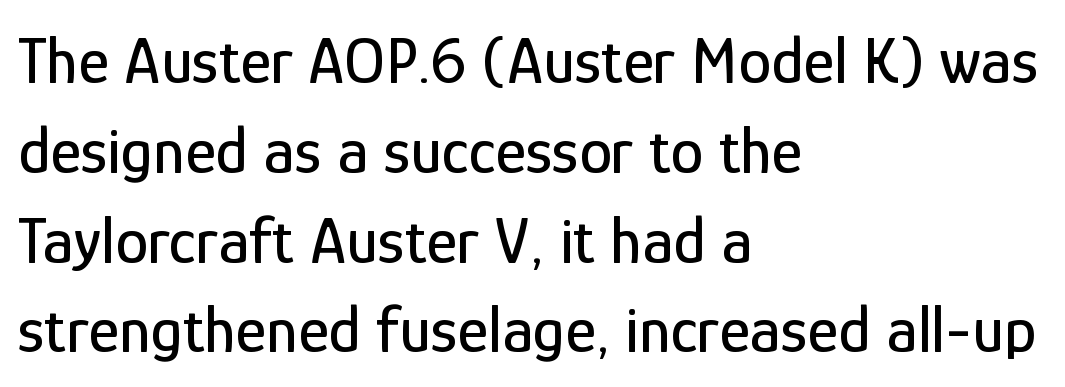
The image shows 66 px condensed sans-serif type, upright; set left-aligned, normal line spacing (1.36x), normal letter spacing, not underlined; low stroke contrast and a medium x-height.
